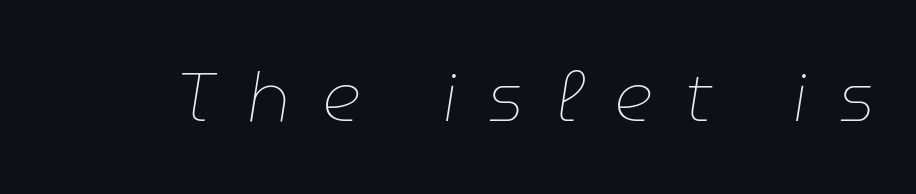
Tracking value appears strongly positive — letters spread wide. This is oblique type, the kind used for emphasis or titles. Just letters on the line, the space beneath them empty. Note the varied advance widths — an 'i' is clearly narrower than an 'm'. The font sits on the lighter half of the weight spectrum, regular included.
